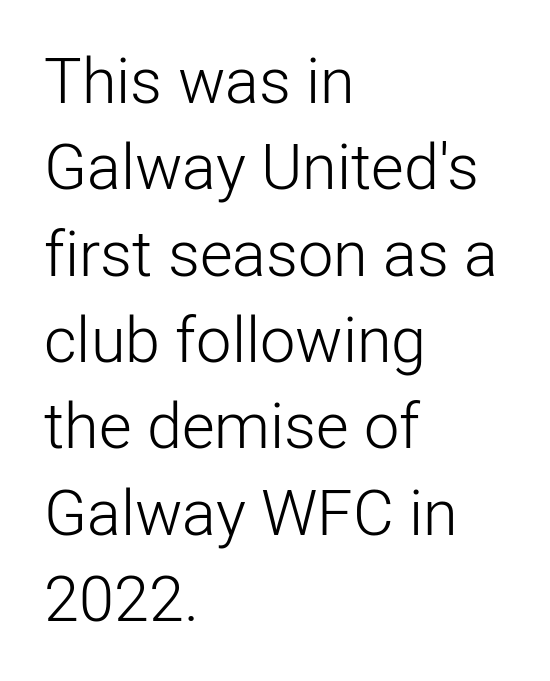
Q: Is the text bold? A: No.
Q: Is the text italic (slanted)? A: No, it is upright.
Q: Is the typeface a serif or a sans-serif typeface? A: Sans-serif.
Q: Is the text underlined? A: No.
Q: How is the paragraph aligned? A: Left-aligned.
Q: Is the spacing between letters normal or unusually wide? A: Normal.
Q: Is the spacing between lines tight, normal or loose? A: Normal.
Q: Width (condensed, normal, or wide)? A: Normal.
Q: Stroke contrast? A: Low.
Q: x-height? A: Medium.
Q: Monospaced? A: No.
